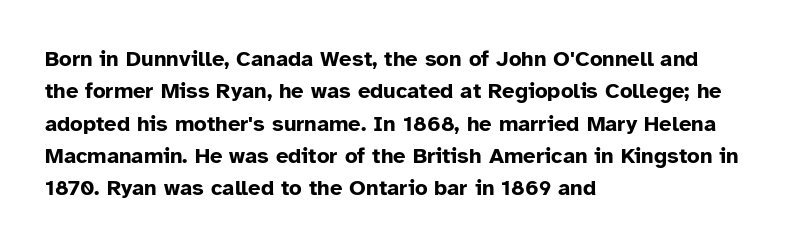
This block has exactly the height ordinary leading produces. A roman cut, with each character standing at attention. Typesetter's note: full bold, strokes at maximum text heaviness. The rendering anchors every line to the left-hand side.
